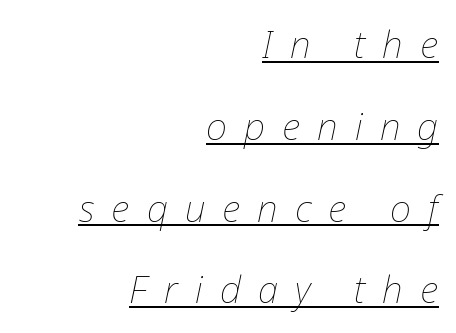
Casual observation: everything's shoved over to the right. Each word looks stretched out because of the extra space between its letters. Is this a fixed-width face? No — the glyphs have proportional, varying widths. The lettering tilts uniformly, giving the passage an italic look. A quiet, ordinary-to-light weight characterises the typeface. Every word sits above its own underline.
